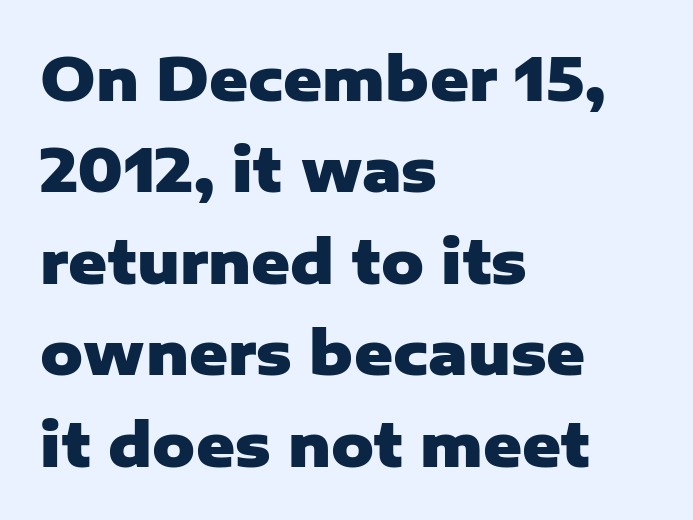
Q: Is the text bold? A: Yes.
Q: Is the text italic (slanted)? A: No, it is upright.
Q: Is the typeface a serif or a sans-serif typeface? A: Sans-serif.
Q: Is the text underlined? A: No.
Q: How is the paragraph aligned? A: Left-aligned.
Q: Is the spacing between letters normal or unusually wide? A: Normal.
Q: Is the spacing between lines tight, normal or loose? A: Normal.
Q: Width (condensed, normal, or wide)? A: Normal.
Q: Stroke contrast? A: Low.
Q: x-height? A: Medium.
Q: Monospaced? A: No.
